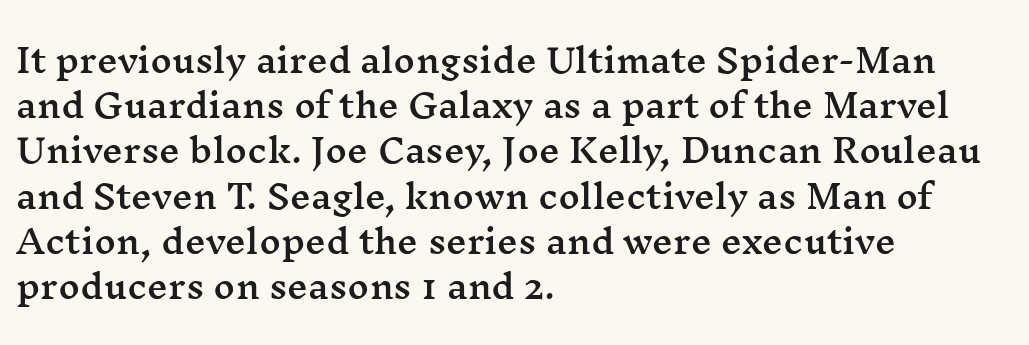
{"serif": "yes", "italic": "no", "width": "wide", "stroke_contrast": "medium", "x_height": "medium", "monospaced": "no", "underline": "no", "align": "left", "line_spacing": "normal", "line_spacing_ratio": 1.37, "letter_spacing": "normal", "letter_spacing_em": 0.0, "glyph_px": 33}
